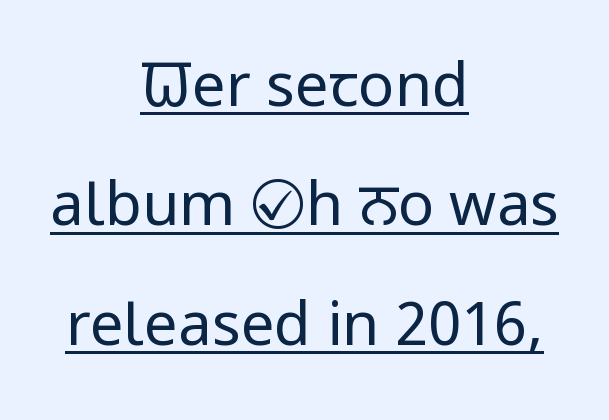
Q: Is the text bold? A: No.
Q: Is the text italic (slanted)? A: No, it is upright.
Q: Is the typeface a serif or a sans-serif typeface? A: Sans-serif.
Q: Is the text underlined? A: Yes.
Q: How is the paragraph aligned? A: Centered.
Q: Is the spacing between letters normal or unusually wide? A: Normal.
Q: Is the spacing between lines tight, normal or loose? A: Loose.
Q: Width (condensed, normal, or wide)? A: Condensed.
Q: Stroke contrast? A: Low.
Q: x-height? A: Large.
Q: Monospaced? A: No.
